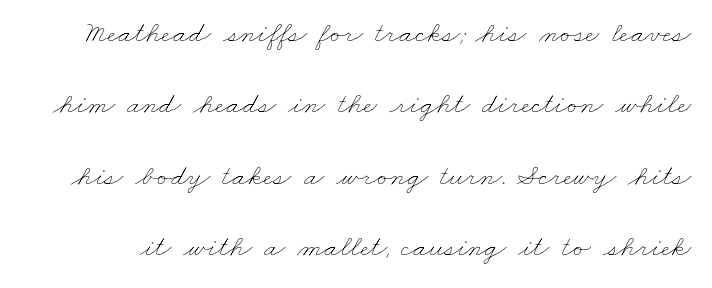
Each stroke keeps to a modest, everyday thickness or less. Unmarked baselines from the first word to the last. What's the leading like? Stretched, with rows far apart. The face used here is proportionally spaced, like ordinary book or web type. Look at the tracking — it's just the regular setting, nothing added.
